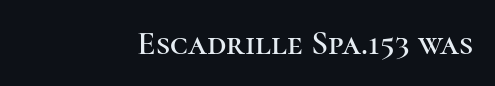
Typeset ragged left — the right edge is the straight one. I'd call this a serif setting — the letters wear small feet. You can tell it's not italic because the verticals are truly vertical. Is this a fixed-width face? No — the glyphs have proportional, varying widths.
